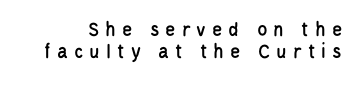
{"italic": "no", "underline": "no", "line_spacing": "tight", "line_spacing_ratio": 1.07, "letter_spacing": "wide", "letter_spacing_em": 0.29, "glyph_px": 21}
